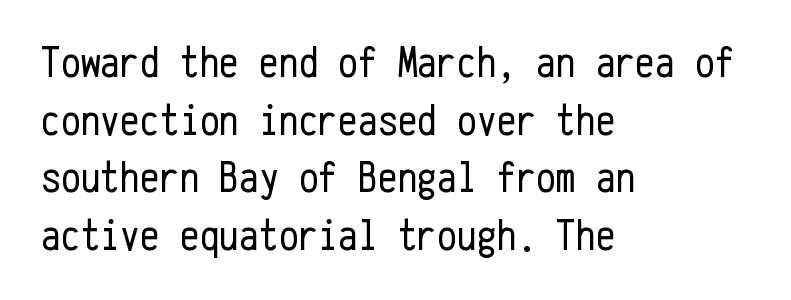
Classification — sans serif. Words appear dense and cohesive because spacing is normal. The rendering uses a moderate line-height, typical for paragraphs. The passage shown is not underscored anywhere.
